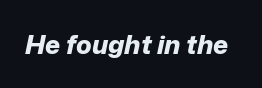
Notice how thick the strokes are: this is what a full bold looks like. Default kerning and tracking; the words read as compact shapes. The words here are not underlined. Slanted lettering throughout.
